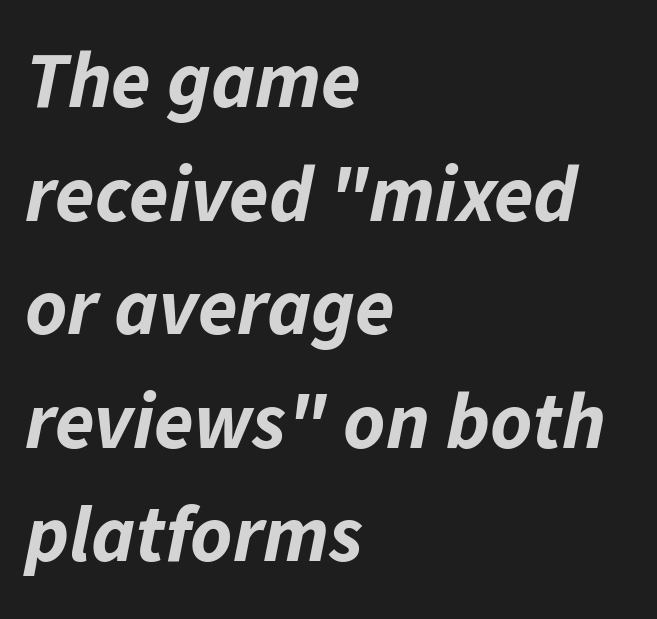
The image shows 80 px bold type, italic (leaning right); set left-aligned, normal line spacing (1.42x), normal letter spacing, not underlined; low stroke contrast and a medium x-height.
